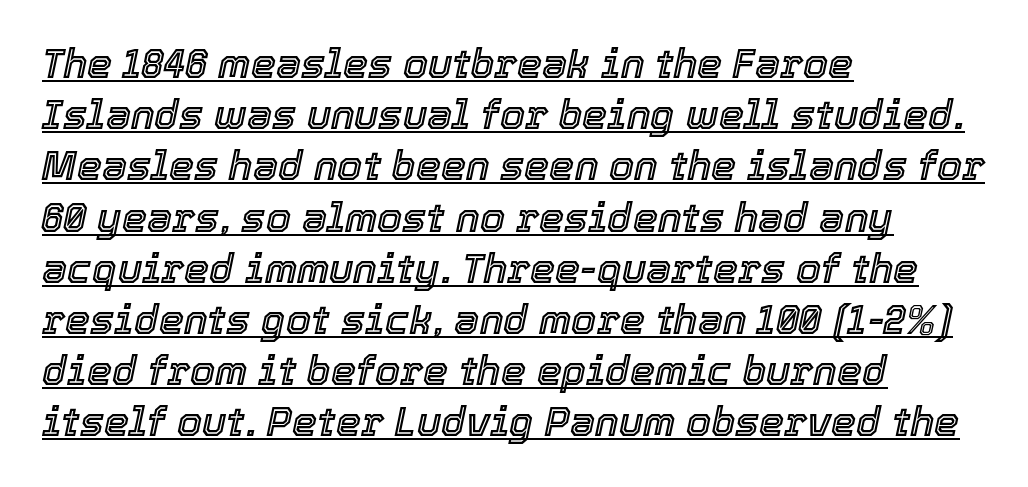
Q: Is the text italic (slanted)? A: Yes, it leans right by about 12 degrees.
Q: Is the text underlined? A: Yes.
Q: How is the paragraph aligned? A: Left-aligned.
Q: Is the spacing between letters normal or unusually wide? A: Normal.
Q: Is the spacing between lines tight, normal or loose? A: Normal.
Q: Width (condensed, normal, or wide)? A: Normal.
Q: x-height? A: Medium.
Q: Monospaced? A: No.
